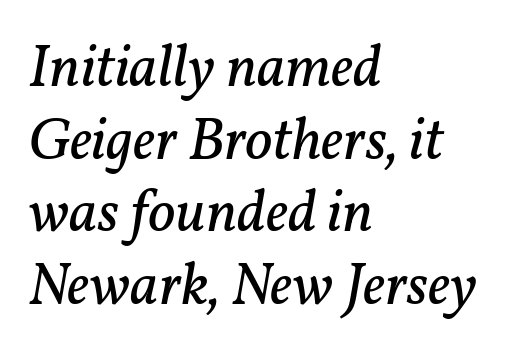
The image shows 60 px regular-weight serif type, italic (leaning right); set left-aligned, line spacing 1.21x, normal letter spacing, not underlined; low stroke contrast and a medium x-height.
